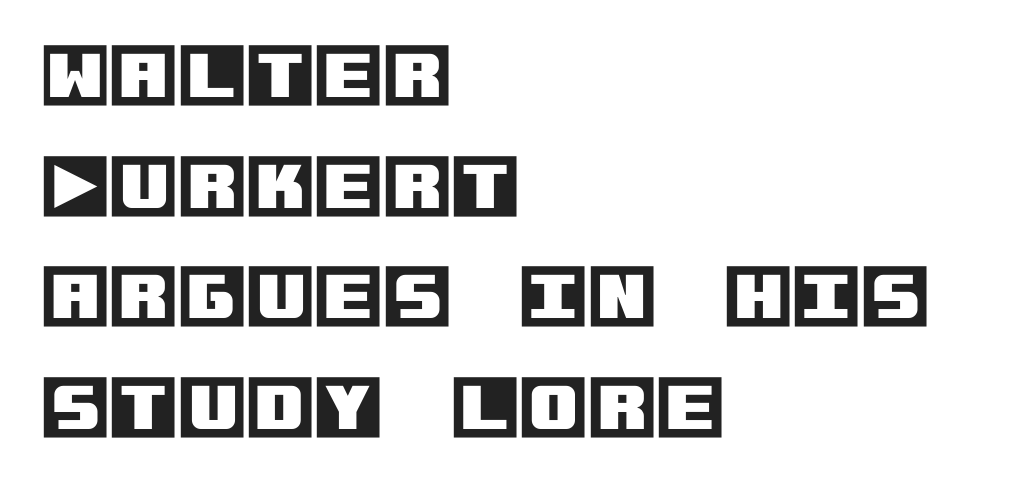
Italic: no, the glyphs are upright roman. One glance says typical: line gaps are just what's usual. Nobody drew a line under any word here. If you drew a ruler down the left edge, every line would touch it.
